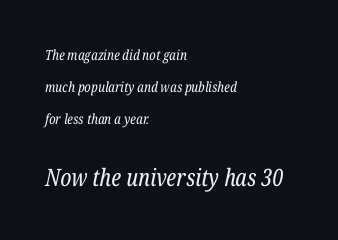
Q: Is the text bold? A: No.
Q: Is the text italic (slanted)? A: Yes, it leans right by about 12 degrees.
Q: Is the text underlined? A: No.
Q: How is the paragraph aligned? A: Left-aligned.
Q: Is the spacing between letters normal or unusually wide? A: Normal.
Q: Is the spacing between lines tight, normal or loose? A: Loose.
Q: Which block of text is set in a larger size, the first (top) or the second (bottom)? A: The second (bottom) one.
